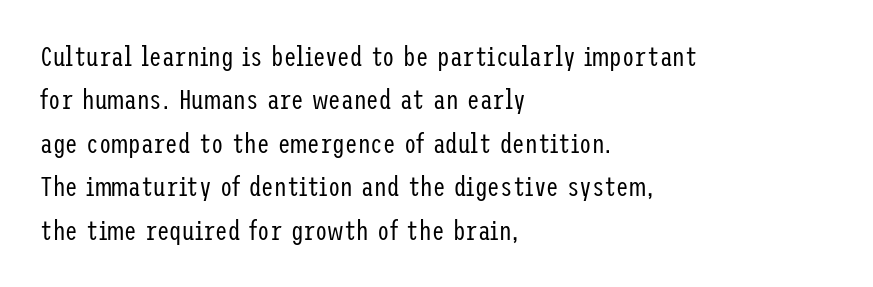
{"serif": "no", "italic": "no", "bold": "no", "weight": "regular", "width": "condensed", "stroke_contrast": "low", "x_height": "medium", "underline": "no", "align": "left", "line_spacing": "normal", "line_spacing_ratio": 1.55, "letter_spacing": "normal", "letter_spacing_em": 0.0, "glyph_px": 28}
